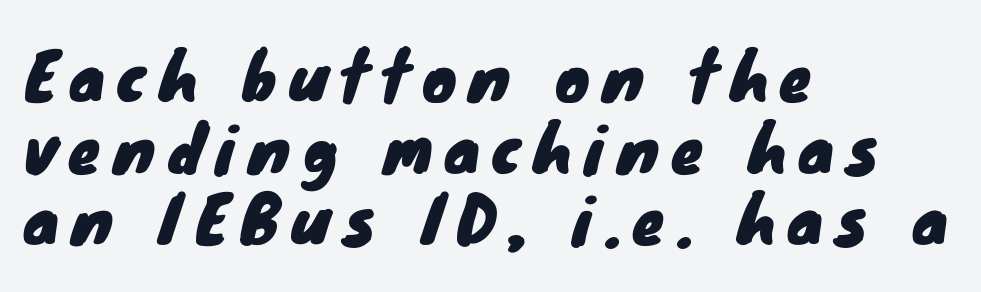
Q: Is the typeface a serif or a sans-serif typeface? A: Sans-serif.
Q: Is the text underlined? A: No.
Q: How is the paragraph aligned? A: Left-aligned.
Q: Is the spacing between letters normal or unusually wide? A: Unusually wide.
Q: Is the spacing between lines tight, normal or loose? A: Tight.
Q: Width (condensed, normal, or wide)? A: Normal.
Q: Stroke contrast? A: Low.
Q: x-height? A: Small.
Q: Monospaced? A: No.
